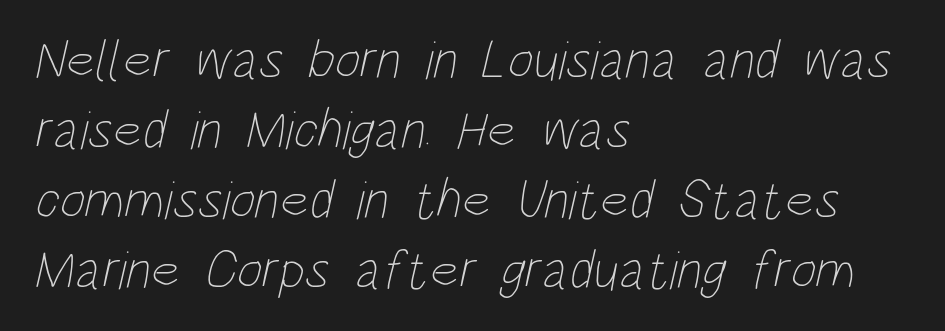
{"bold": "no", "weight": "thin", "width": "condensed", "stroke_contrast": "low", "x_height": "large", "monospaced": "no", "underline": "no", "align": "left", "line_spacing": "normal", "line_spacing_ratio": 1.27, "letter_spacing": "normal", "letter_spacing_em": 0.0, "glyph_px": 55}
